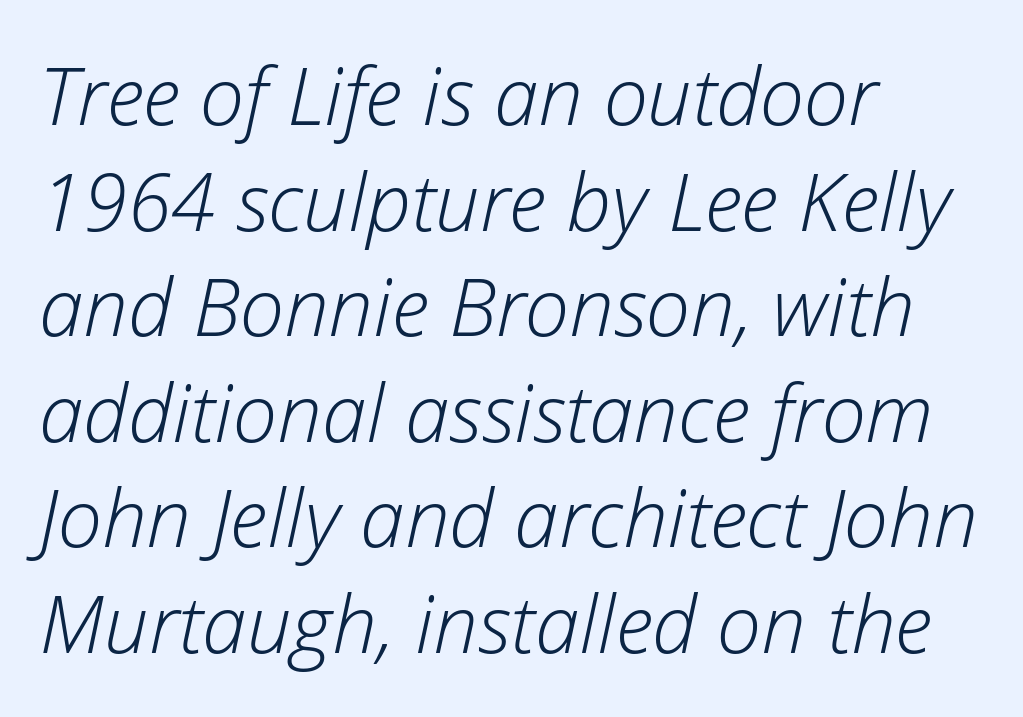
Q: Is the text bold? A: No.
Q: Is the text italic (slanted)? A: Yes, it leans right by about 12 degrees.
Q: Is the text underlined? A: No.
Q: How is the paragraph aligned? A: Left-aligned.
Q: Is the spacing between letters normal or unusually wide? A: Normal.
Q: Is the spacing between lines tight, normal or loose? A: Normal.
Q: Width (condensed, normal, or wide)? A: Normal.
Q: Stroke contrast? A: Low.
Q: x-height? A: Medium.
Q: Monospaced? A: No.
